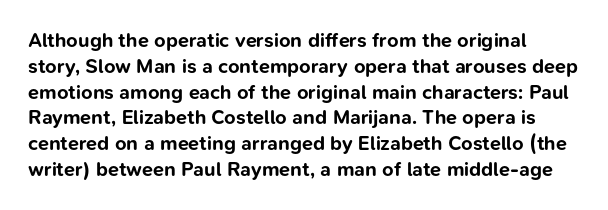
Q: Is the text bold? A: Yes.
Q: Is the text italic (slanted)? A: No, it is upright.
Q: Is the text underlined? A: No.
Q: Is the spacing between letters normal or unusually wide? A: Normal.
Q: Is the spacing between lines tight, normal or loose? A: Normal.
